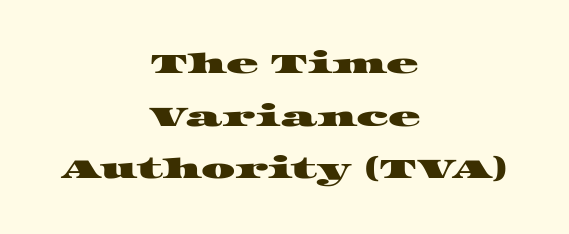
{"underline": "no", "align": "center", "line_spacing": "loose", "line_spacing_ratio": 1.95, "letter_spacing": "normal", "letter_spacing_em": 0.0, "glyph_px": 27}
